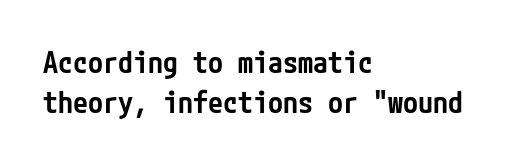
Q: Is the text bold? A: Semi-bold.
Q: Is the text italic (slanted)? A: No, it is upright.
Q: Is the typeface a serif or a sans-serif typeface? A: Sans-serif.
Q: Is the text underlined? A: No.
Q: How is the paragraph aligned? A: Left-aligned.
Q: Is the spacing between letters normal or unusually wide? A: Normal.
Q: Is the spacing between lines tight, normal or loose? A: Normal.
Q: Width (condensed, normal, or wide)? A: Condensed.
Q: Stroke contrast? A: Low.
Q: x-height? A: Medium.
